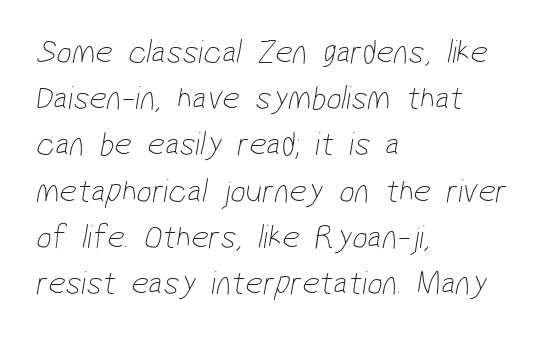
{"serif": "no", "bold": "no", "weight": "thin", "width": "condensed", "stroke_contrast": "low", "x_height": "medium", "monospaced": "no", "underline": "no", "align": "left", "line_spacing": "normal", "line_spacing_ratio": 1.36, "letter_spacing": "normal", "letter_spacing_em": 0.0, "glyph_px": 34}
